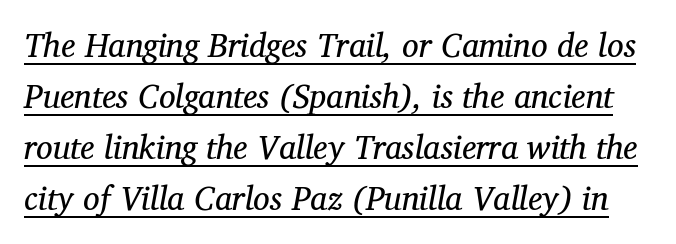
The passage shown has conventional tracking throughout. Small tapered or slab feet sit at the stroke ends, so this counts as serif. Underlining? Definitely there. Leading matches the norm, producing a regular column. Stem width sits at or under what a default text font uses. Slanted lettering throughout.
